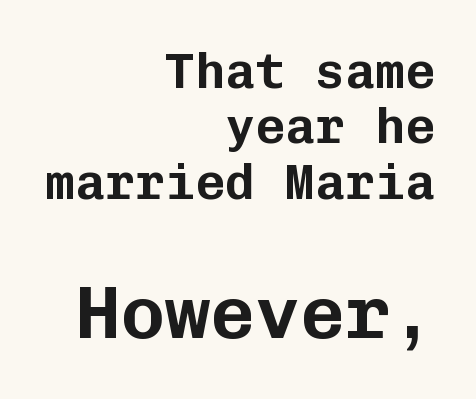
The image shows 75 px sans-serif type, upright, monospaced; set right-aligned, tight line spacing (1.11x), normal letter spacing, not underlined; the second (bottom) block is 1.5x larger; low stroke contrast and a medium x-height.
